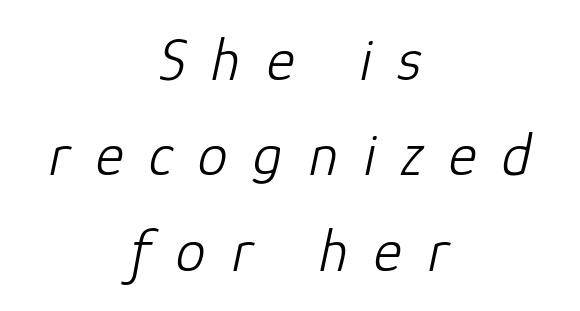
The image shows 60 px light type, italic (leaning right); set centered, normal line spacing (1.59x), unusually wide letter spacing (+0.43 em), not underlined; low stroke contrast and a medium x-height.
